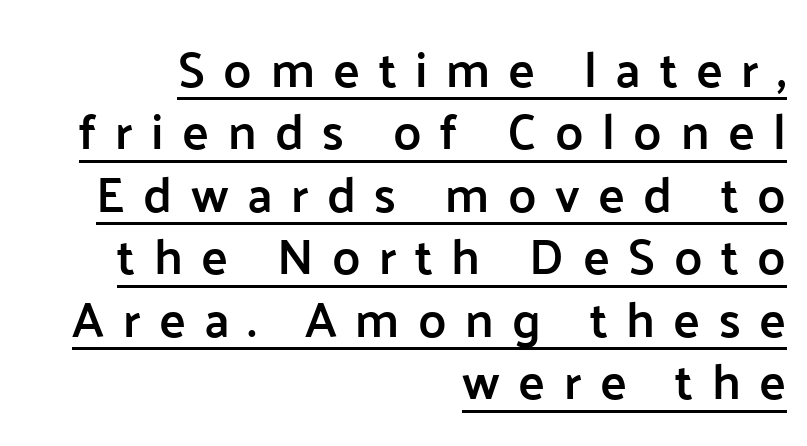
Q: Is the text bold? A: Semi-bold.
Q: Is the text italic (slanted)? A: No, it is upright.
Q: Is the typeface a serif or a sans-serif typeface? A: Sans-serif.
Q: Is the text underlined? A: Yes.
Q: How is the paragraph aligned? A: Right-aligned.
Q: Is the spacing between letters normal or unusually wide? A: Unusually wide.
Q: Is the spacing between lines tight, normal or loose? A: Normal.
Q: Width (condensed, normal, or wide)? A: Normal.
Q: Stroke contrast? A: Low.
Q: x-height? A: Medium.
Q: Monospaced? A: No.
